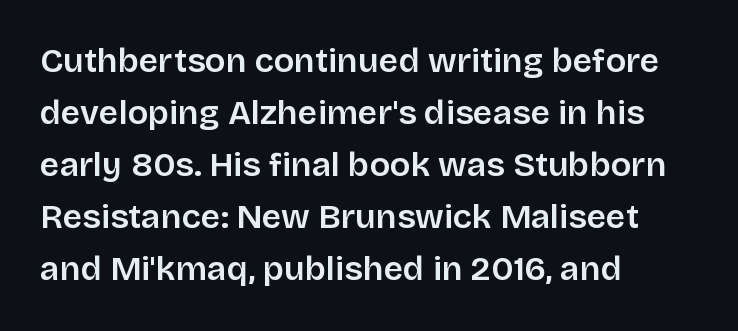
Horizontal bands of white between lines are of average thickness. A clean baseline with only descenders dipping below it. Reading down the block, your eye returns to a fixed left position each line. Is this a fixed-width face? No — the glyphs have proportional, varying widths. Is this a sans? Yes — the strokes have no serifs.
